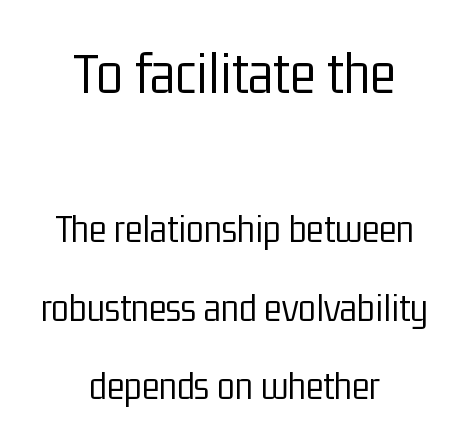
The image shows 61 px light, condensed sans-serif type, upright; set centered, loose line spacing (1.92x), normal letter spacing, not underlined; the first (top) block is 1.49x larger; low stroke contrast and a medium x-height.
